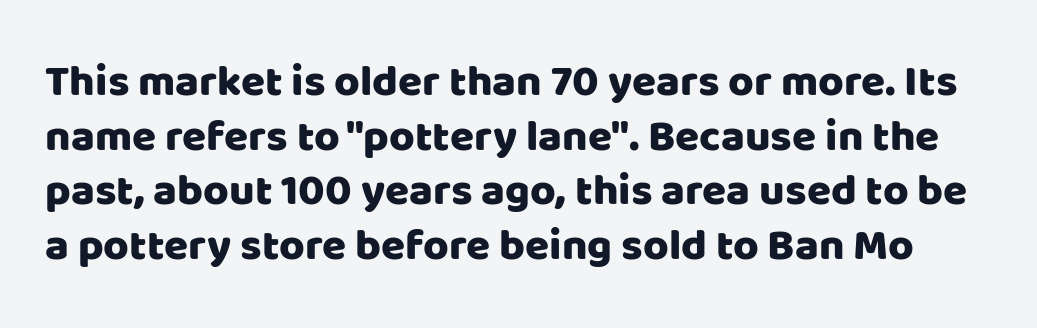
Here the designer chose a conventional face with non-uniform glyph widths. Notice how the stems are strictly vertical — no italics here. Inter-character spacing is left at the font's built-in metrics. The passage shown is typeset with a sans-serif family.
